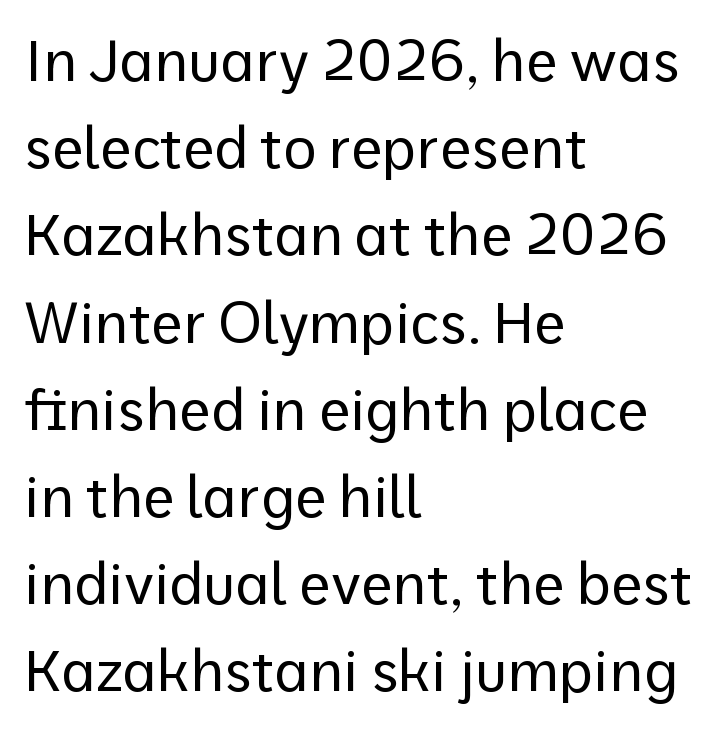
The image shows 57 px regular-weight sans-serif type, upright; set left-aligned, normal line spacing (1.53x), normal letter spacing, not underlined; low stroke contrast and a medium x-height.
